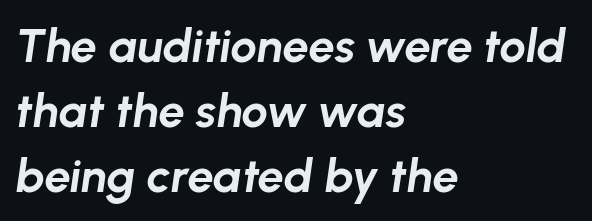
The image shows 47 px bold type, italic (leaning right); set left-aligned, normal line spacing (1.38x), normal letter spacing, not underlined; low stroke contrast and a medium x-height.
